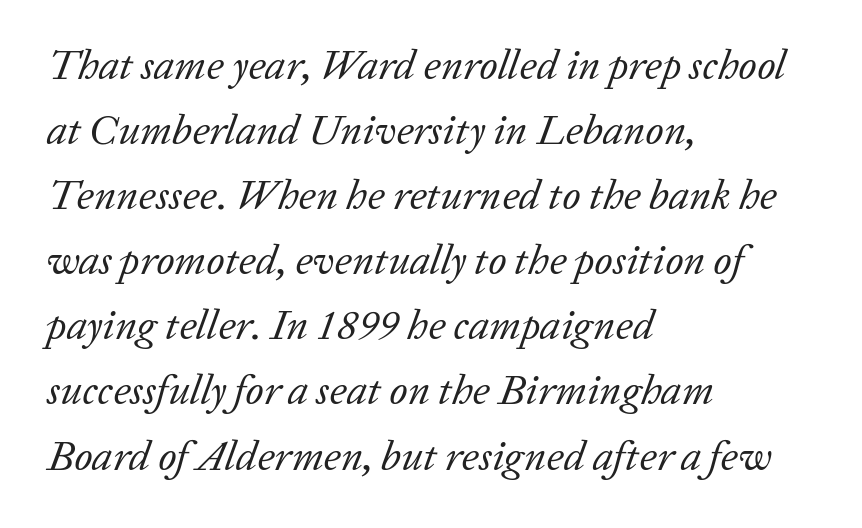
The block of text has a typical density, with ordinary space between rows. The axis of the letterforms is tilted away from vertical. Stroke terminals: seriffed. Every row of glyphs begins at an identical x-position on the left.
